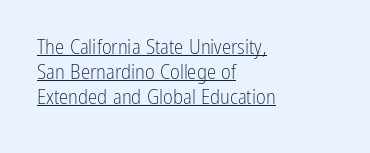
The image shows 21 px text type, upright; set left-aligned, line spacing 1.18x, normal letter spacing, underlined.
